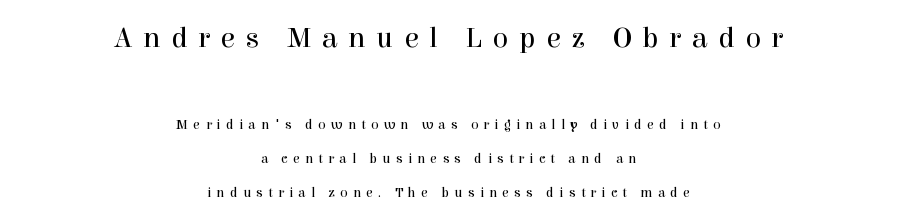
Varying glyph widths throughout — classic text-font behaviour. Ink coverage per letter is moderate at most. Line spacing here is loose. Display-style spreading of the glyphs; the letterfit is very open. These two chunks differ in scale, with the top chunk taking the larger measure.
